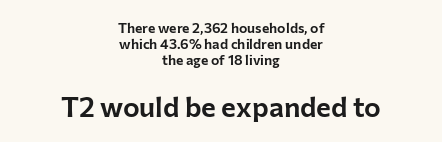
{"serif": "no", "italic": "no", "width": "normal", "stroke_contrast": "low", "x_height": "medium", "monospaced": "no", "underline": "no", "align": "center", "line_spacing": "tight", "line_spacing_ratio": 1.14, "letter_spacing": "normal", "letter_spacing_em": 0.0, "larger_block": "second", "size_ratio": 2.0, "glyph_px": 28}
